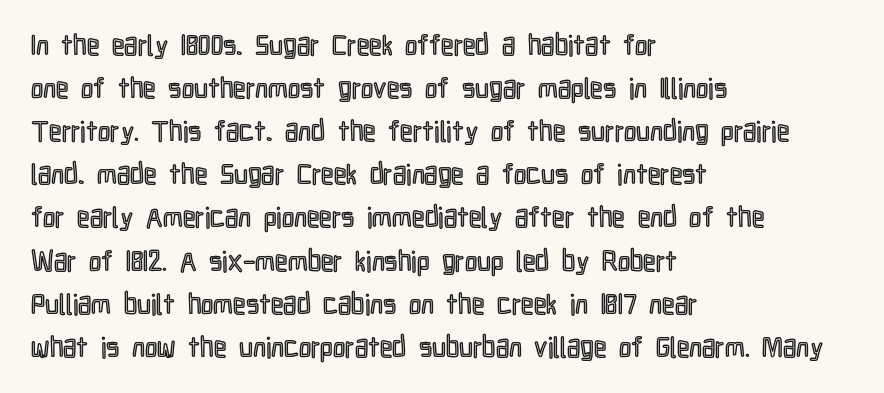
The image shows 28 px condensed type, upright; set left-aligned, normal line spacing (1.54x), normal letter spacing, not underlined; a medium x-height.
